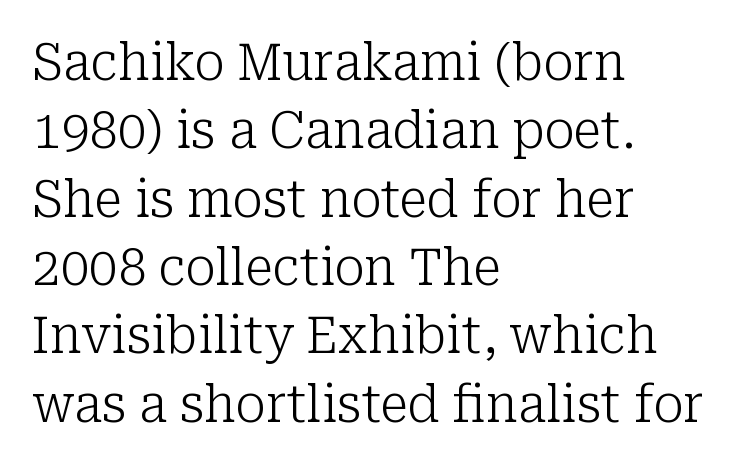
Clear beneath every line of the passage. Proportional: the letters do not fall into vertical columns. A student would call this left alignment; a typographer would say flush left, rag right. On a weight scale, this lands at 450 or below.
